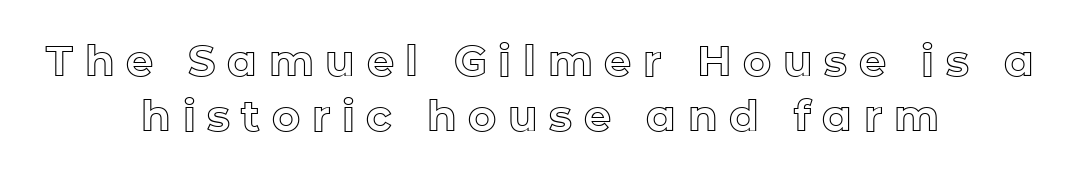
Q: Is the text italic (slanted)? A: No, it is upright.
Q: Is the text underlined? A: No.
Q: How is the paragraph aligned? A: Centered.
Q: Is the spacing between letters normal or unusually wide? A: Unusually wide.
Q: Is the spacing between lines tight, normal or loose? A: Normal.
Q: Width (condensed, normal, or wide)? A: Normal.
Q: x-height? A: Medium.
Q: Monospaced? A: No.
